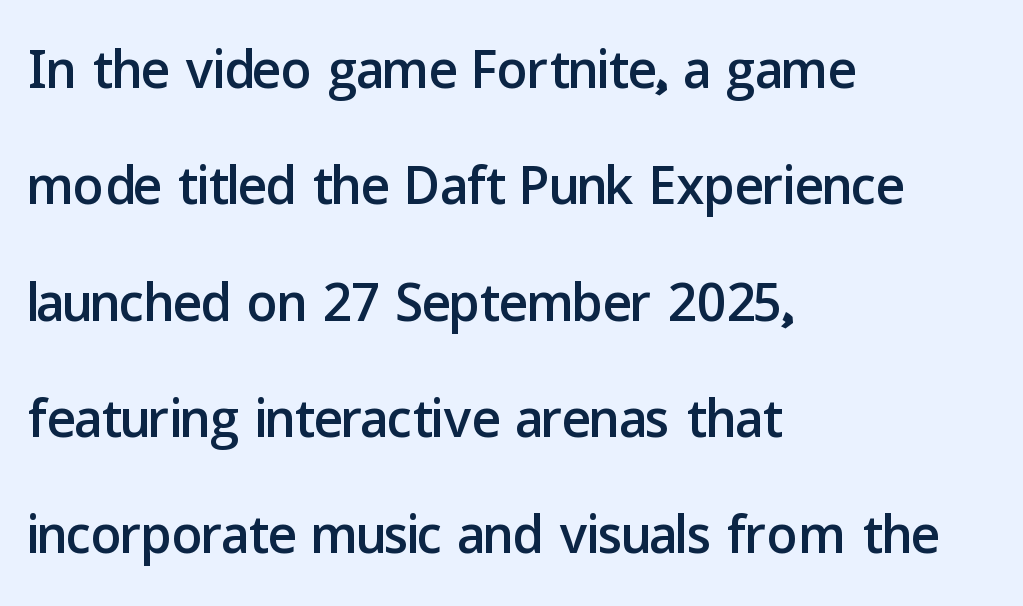
The image shows 76 px sans-serif type, upright; set left-aligned, normal line spacing (1.53x), normal letter spacing, not underlined; low stroke contrast and a medium x-height.
